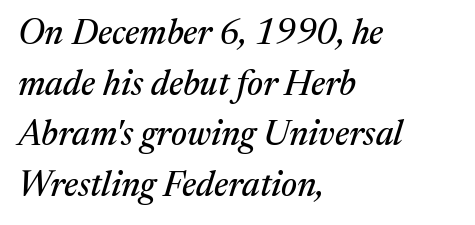
The image shows 35 px serif type, italic (leaning right); set left-aligned, normal line spacing (1.45x), normal letter spacing, not underlined; medium stroke contrast and a medium x-height.
